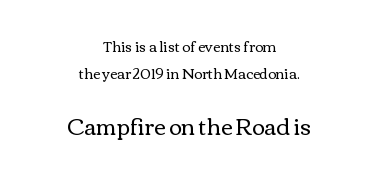
{"italic": "no", "bold": "no", "underline": "no", "align": "center", "line_spacing": "loose", "line_spacing_ratio": 1.96, "letter_spacing": "normal", "letter_spacing_em": 0.0, "larger_block": "second", "size_ratio": 1.57, "glyph_px": 22}
